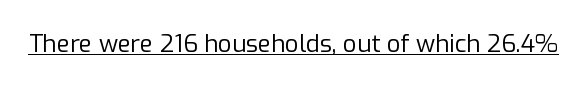
The image shows 24 px text type, upright; set normal letter spacing, underlined.
